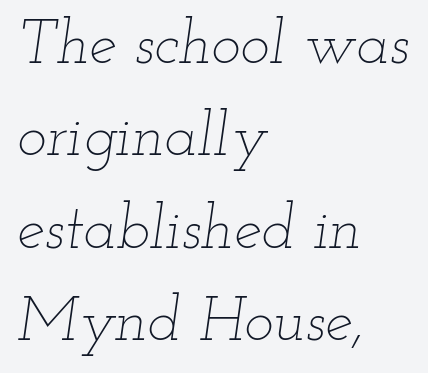
Does the leading feel generous? No, just average. Teacher's note: observe the even left margin — that is flush-left alignment. Students, note that the glyphs here touch the page at normal intervals. The baseline area is clear. The passage shown leans; its letterforms are oblique. The typesetting does not lean heavy: it is not bold.
